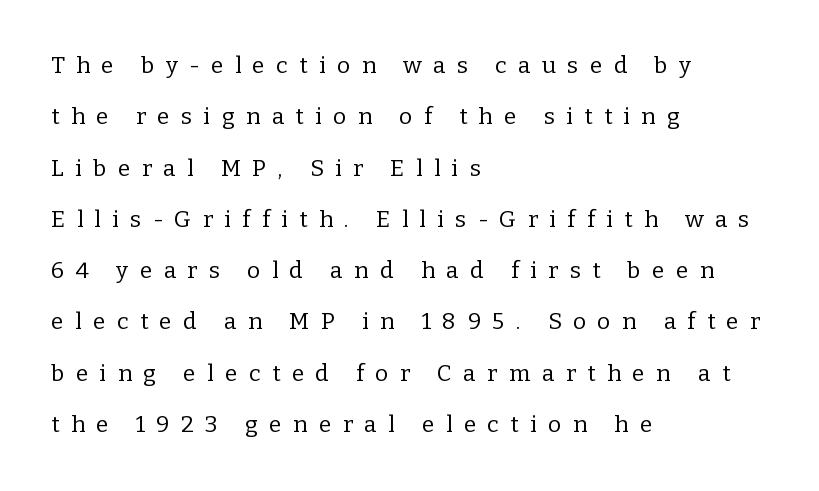
The image shows 23 px text type, upright; set left-aligned, loose line spacing (2.23x), unusually wide letter spacing (+0.49 em), not underlined.
